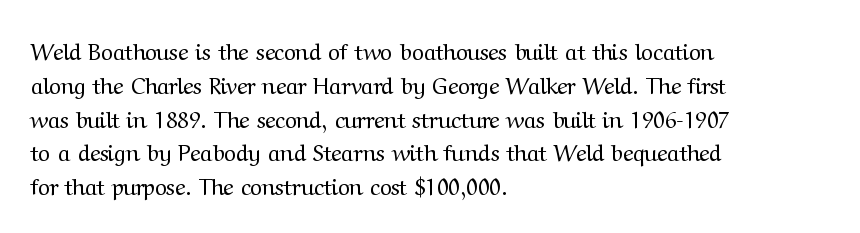
{"italic": "no", "bold": "no", "underline": "no", "align": "left", "line_spacing": "normal", "line_spacing_ratio": 1.47, "letter_spacing": "normal", "letter_spacing_em": 0.0, "glyph_px": 23}
